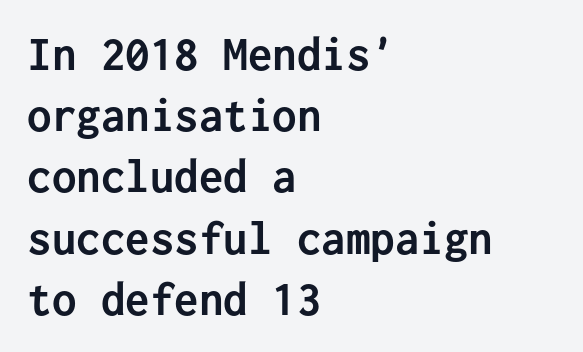
Q: Is the text bold? A: Yes.
Q: Is the text italic (slanted)? A: No, it is upright.
Q: Is the typeface a serif or a sans-serif typeface? A: Sans-serif.
Q: Is the text underlined? A: No.
Q: How is the paragraph aligned? A: Left-aligned.
Q: Is the spacing between letters normal or unusually wide? A: Normal.
Q: Is the spacing between lines tight, normal or loose? A: Normal.
Q: Width (condensed, normal, or wide)? A: Normal.
Q: Stroke contrast? A: Low.
Q: x-height? A: Medium.
Q: Monospaced? A: Yes.
